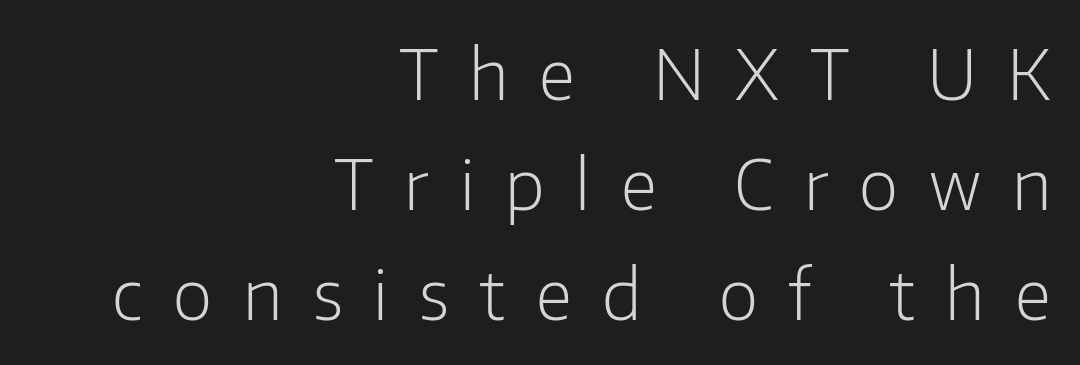
Q: Is the text bold? A: No.
Q: Is the text italic (slanted)? A: No, it is upright.
Q: Is the typeface a serif or a sans-serif typeface? A: Sans-serif.
Q: Is the text underlined? A: No.
Q: How is the paragraph aligned? A: Right-aligned.
Q: Is the spacing between letters normal or unusually wide? A: Unusually wide.
Q: Is the spacing between lines tight, normal or loose? A: Normal.
Q: Width (condensed, normal, or wide)? A: Normal.
Q: Stroke contrast? A: Low.
Q: x-height? A: Medium.
Q: Monospaced? A: No.
